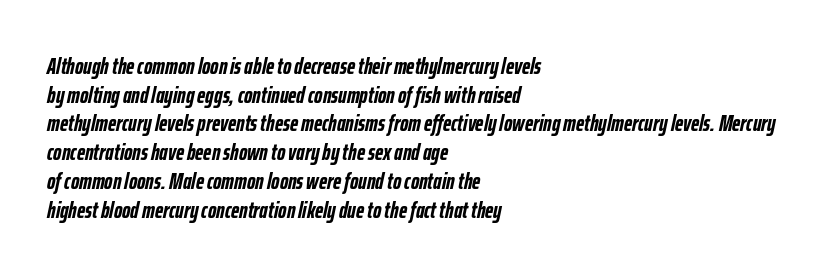
Q: Is the text bold? A: Yes.
Q: Is the text italic (slanted)? A: Yes, it leans right by about 12 degrees.
Q: Is the text underlined? A: No.
Q: How is the paragraph aligned? A: Left-aligned.
Q: Is the spacing between letters normal or unusually wide? A: Normal.
Q: Is the spacing between lines tight, normal or loose? A: Normal.
